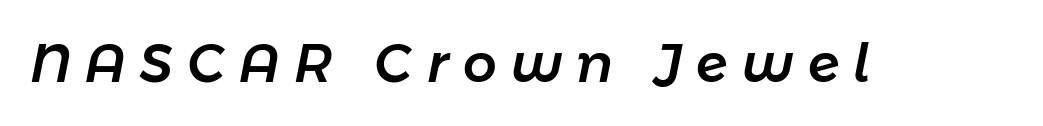
{"italic": "yes", "lean": "right", "slant_degrees": 11, "width": "normal", "stroke_contrast": "low", "x_height": "medium", "monospaced": "no", "underline": "no", "letter_spacing": "wide", "letter_spacing_em": 0.27, "glyph_px": 53}
